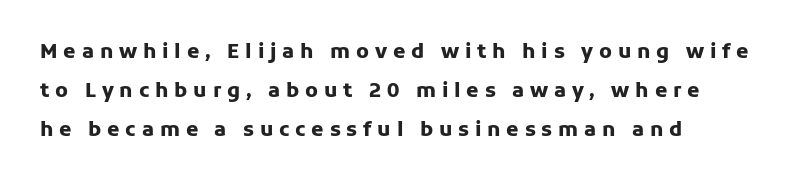
{"italic": "no", "bold": "yes", "underline": "no", "line_spacing": "loose", "line_spacing_ratio": 1.95, "letter_spacing": "wide", "letter_spacing_em": 0.29, "glyph_px": 20}
